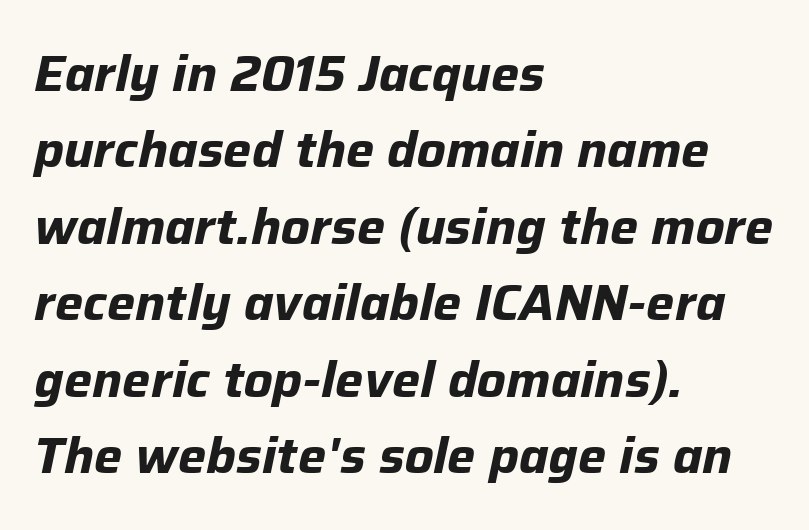
The passage shown is typed in a proportional face where columns would drift. In terms of posture, this sample is oblique. The passage shown stacks its lines at a standard gap. Each row of text sits above clean, open space. The rendering anchors every line to the left-hand side. Nobody touched the tracking dial on this one.
